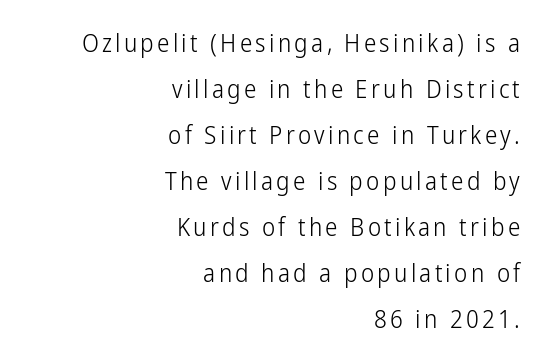
Q: Is the text bold? A: No.
Q: Is the text italic (slanted)? A: No, it is upright.
Q: Is the text underlined? A: No.
Q: How is the paragraph aligned? A: Right-aligned.
